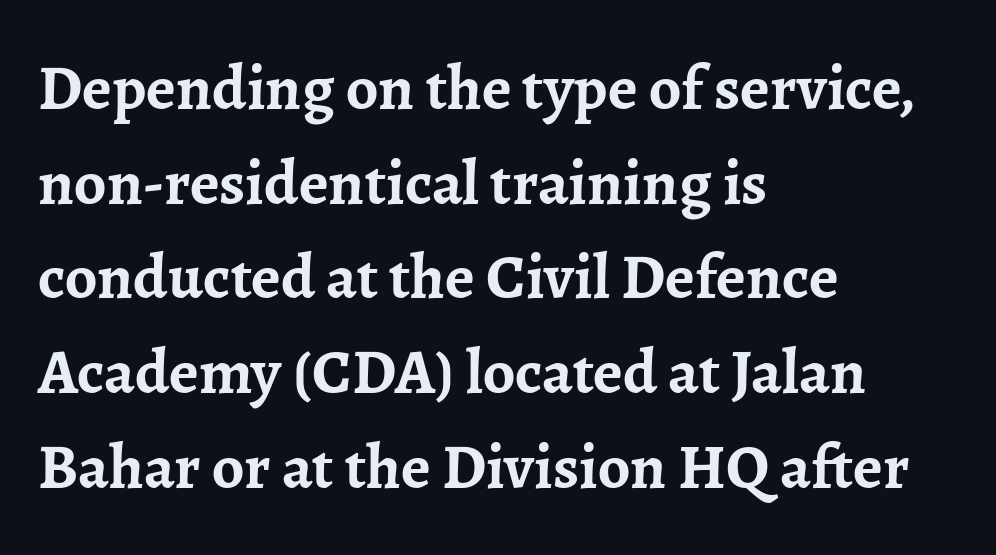
{"serif": "yes", "italic": "no", "bold": "yes", "weight": "semibold", "width": "normal", "stroke_contrast": "low", "x_height": "medium", "monospaced": "no", "underline": "no", "align": "left", "line_spacing": "normal", "line_spacing_ratio": 1.48, "letter_spacing": "normal", "letter_spacing_em": 0.0, "glyph_px": 64}
